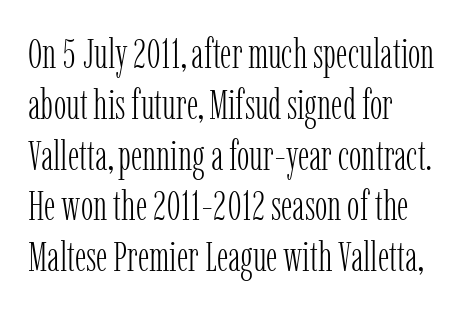
Q: Is the text bold? A: No.
Q: Is the text italic (slanted)? A: No, it is upright.
Q: Is the typeface a serif or a sans-serif typeface? A: Serif.
Q: Is the text underlined? A: No.
Q: How is the paragraph aligned? A: Left-aligned.
Q: Is the spacing between letters normal or unusually wide? A: Normal.
Q: Width (condensed, normal, or wide)? A: Condensed.
Q: Stroke contrast? A: Low.
Q: x-height? A: Medium.
Q: Monospaced? A: No.
